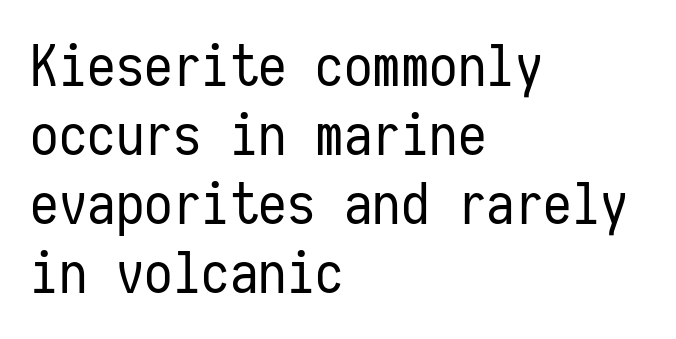
{"serif": "no", "italic": "no", "bold": "no", "weight": "regular", "width": "condensed", "stroke_contrast": "low", "x_height": "medium", "monospaced": "yes", "underline": "no", "align": "left", "line_spacing_ratio": 1.21, "letter_spacing": "normal", "letter_spacing_em": 0.0, "glyph_px": 57}
